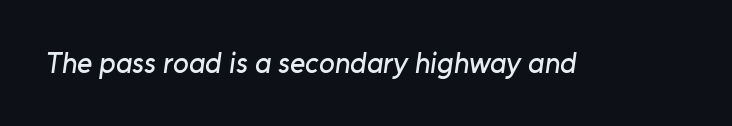
The image shows 29 px sans-serif type; set normal letter spacing, not underlined; low stroke contrast and a medium x-height.
